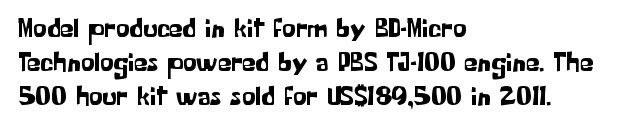
{"italic": "no", "underline": "no", "align": "left", "line_spacing": "normal", "line_spacing_ratio": 1.26, "letter_spacing": "normal", "letter_spacing_em": 0.0, "glyph_px": 27}
